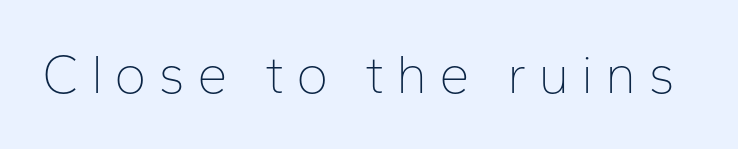
The image shows 55 px thin sans-serif type, upright; set unusually wide letter spacing (+0.21 em), not underlined; low stroke contrast and a medium x-height.
